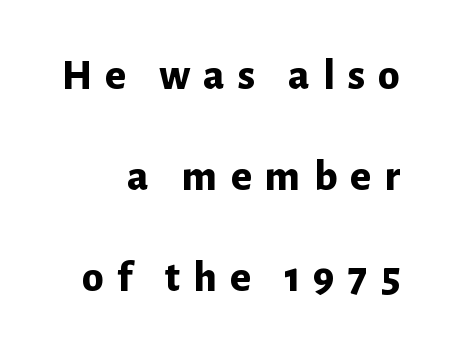
Q: Is the text bold? A: Yes.
Q: Is the text italic (slanted)? A: No, it is upright.
Q: Is the typeface a serif or a sans-serif typeface? A: Sans-serif.
Q: Is the text underlined? A: No.
Q: How is the paragraph aligned? A: Right-aligned.
Q: Is the spacing between letters normal or unusually wide? A: Unusually wide.
Q: Is the spacing between lines tight, normal or loose? A: Loose.
Q: Width (condensed, normal, or wide)? A: Normal.
Q: Stroke contrast? A: Low.
Q: x-height? A: Medium.
Q: Monospaced? A: No.
